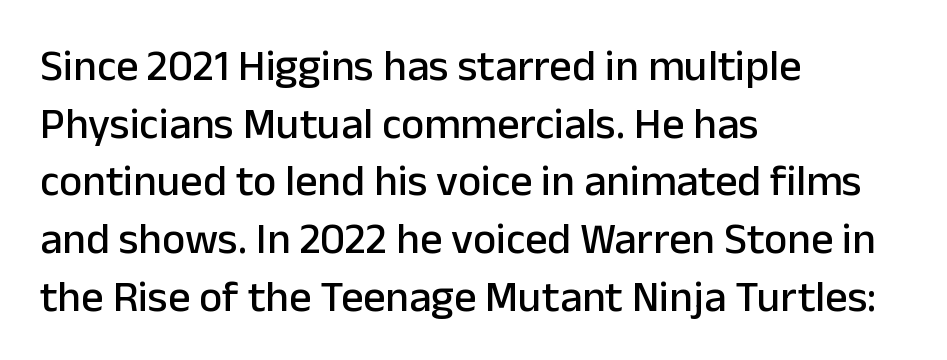
Q: Is the text italic (slanted)? A: No, it is upright.
Q: Is the typeface a serif or a sans-serif typeface? A: Sans-serif.
Q: Is the text underlined? A: No.
Q: How is the paragraph aligned? A: Left-aligned.
Q: Is the spacing between letters normal or unusually wide? A: Normal.
Q: Is the spacing between lines tight, normal or loose? A: Normal.
Q: Width (condensed, normal, or wide)? A: Normal.
Q: Stroke contrast? A: Low.
Q: x-height? A: Medium.
Q: Monospaced? A: No.
